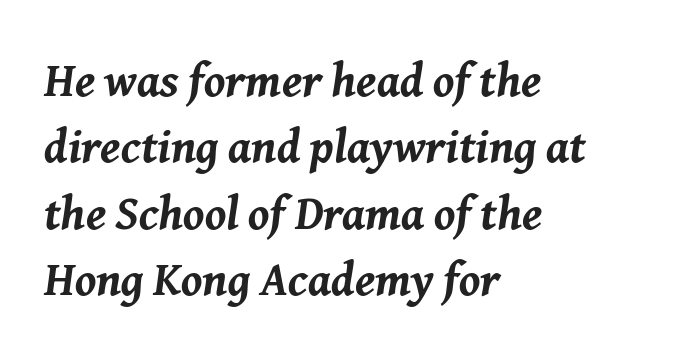
{"italic": "yes", "lean": "right", "slant_degrees": 8, "bold": "yes", "weight": "bold", "width": "normal", "stroke_contrast": "medium", "x_height": "medium", "monospaced": "no", "underline": "no", "align": "left", "line_spacing": "normal", "line_spacing_ratio": 1.41, "letter_spacing": "normal", "letter_spacing_em": 0.0, "glyph_px": 47}
